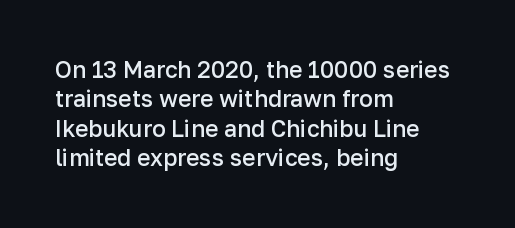
{"italic": "no", "bold": "semi", "underline": "no", "align": "left", "line_spacing": "normal", "line_spacing_ratio": 1.28, "letter_spacing": "normal", "letter_spacing_em": 0.0, "glyph_px": 23}
